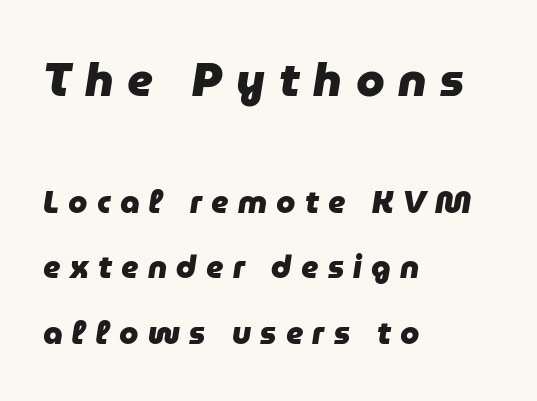
{"italic": "yes", "lean": "right", "slant_degrees": 9, "bold": "yes", "weight": "heavy", "width": "normal", "stroke_contrast": "low", "x_height": "medium", "monospaced": "no", "underline": "no", "align": "left", "line_spacing": "loose", "line_spacing_ratio": 2.11, "letter_spacing": "wide", "letter_spacing_em": 0.3, "larger_block": "first", "size_ratio": 1.48, "glyph_px": 46}
